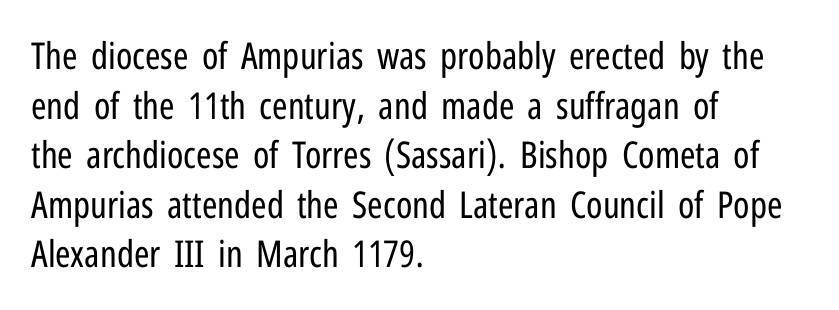
Q: Is the text bold? A: No.
Q: Is the text italic (slanted)? A: No, it is upright.
Q: Is the typeface a serif or a sans-serif typeface? A: Sans-serif.
Q: Is the text underlined? A: No.
Q: How is the paragraph aligned? A: Left-aligned.
Q: Is the spacing between letters normal or unusually wide? A: Normal.
Q: Is the spacing between lines tight, normal or loose? A: Normal.
Q: Width (condensed, normal, or wide)? A: Condensed.
Q: Stroke contrast? A: Low.
Q: x-height? A: Medium.
Q: Monospaced? A: No.
